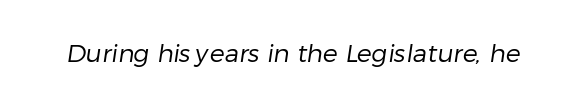
{"bold": "no", "underline": "no", "letter_spacing": "normal", "letter_spacing_em": 0.0, "glyph_px": 25}
